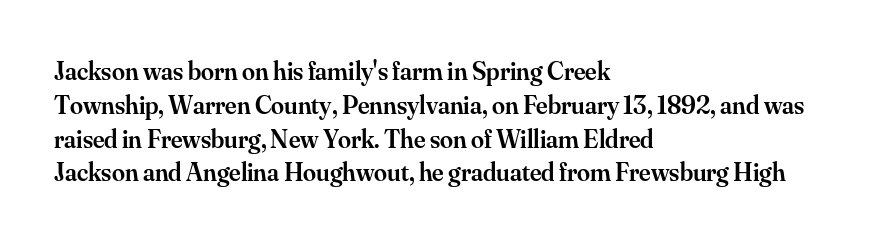
Look at the tracking — it's just the regular setting, nothing added. Line starts are locked; line ends wander. No word sits above an underline. The sample has been set in demibold, a notch under bold.
